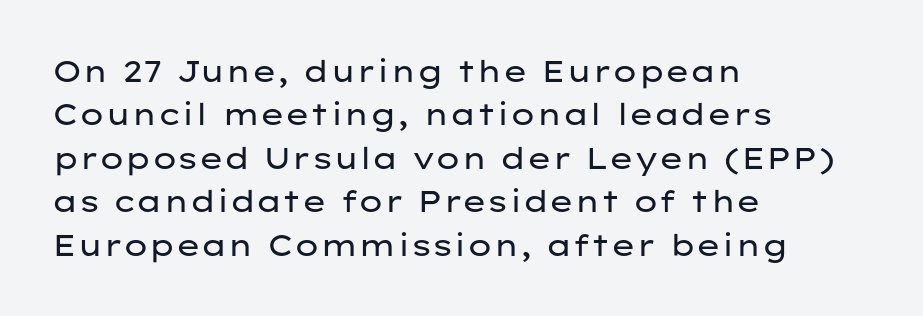
The image shows 30 px regular-weight, wide sans-serif type, upright; set left-aligned, normal line spacing (1.45x), normal letter spacing, not underlined; low stroke contrast and a medium x-height.
